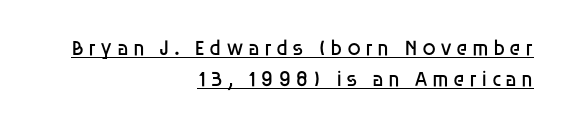
The image shows 22 px text type, upright; set right-aligned, normal line spacing (1.42x), underlined.
